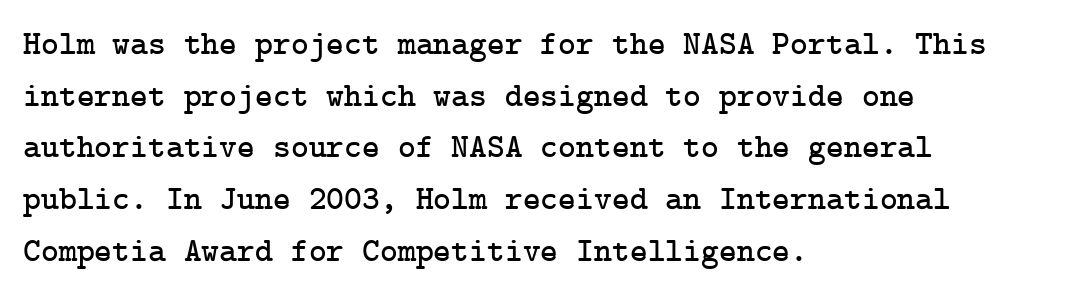
{"serif": "yes", "italic": "no", "width": "normal", "stroke_contrast": "low", "x_height": "medium", "underline": "no", "align": "left", "line_spacing": "normal", "line_spacing_ratio": 1.52, "letter_spacing": "normal", "letter_spacing_em": 0.0, "glyph_px": 34}
